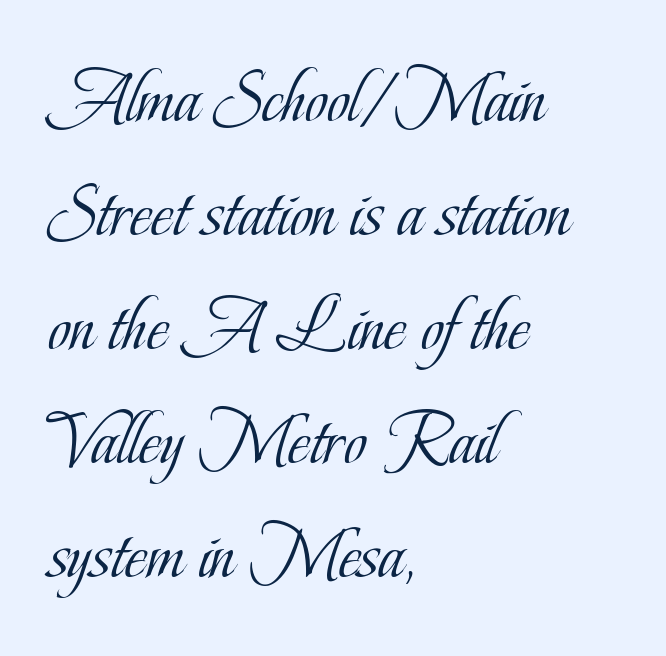
{"serif": "yes", "bold": "no", "weight": "light", "width": "condensed", "stroke_contrast": "low", "x_height": "small", "monospaced": "no", "underline": "no", "align": "left", "line_spacing": "normal", "line_spacing_ratio": 1.48, "letter_spacing": "normal", "letter_spacing_em": 0.0, "glyph_px": 77}
